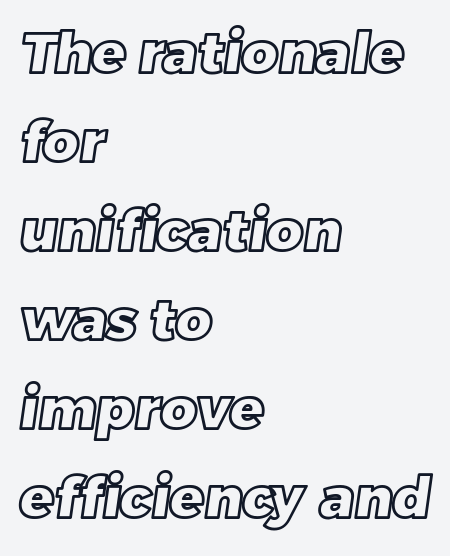
The image shows 56 px text type; set left-aligned, normal line spacing (1.59x), normal letter spacing, not underlined; a large x-height.
